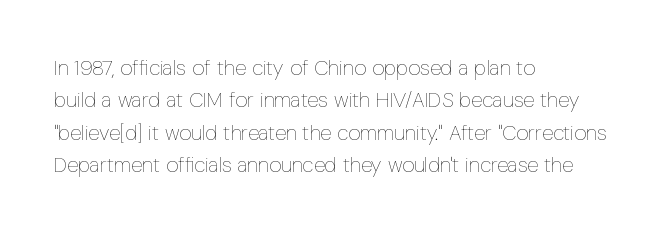
Words float on clear page, feet unadorned. Letters have the restrained weight of plain body copy at most. Horizontal alignment here is leftward, the default for most running prose. Whoever set this chose a conventional vertical rhythm. This sample uses an upright cut, with every glyph sitting square on the baseline.
